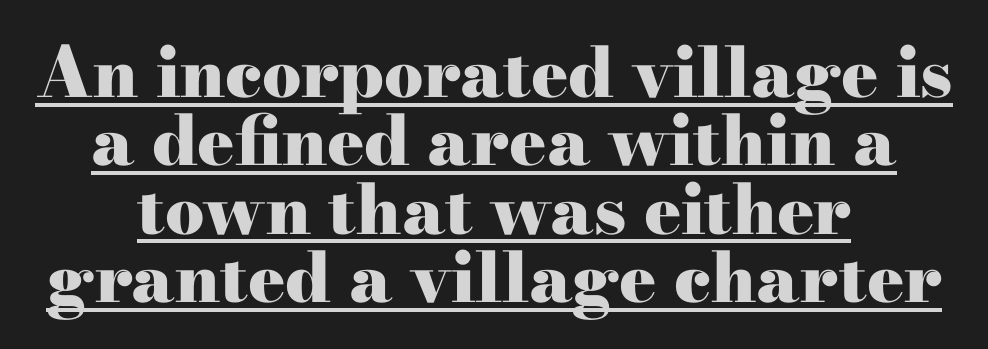
Q: Is the text bold? A: Yes.
Q: Is the text italic (slanted)? A: No, it is upright.
Q: Is the typeface a serif or a sans-serif typeface? A: Serif.
Q: Is the text underlined? A: Yes.
Q: How is the paragraph aligned? A: Centered.
Q: Is the spacing between letters normal or unusually wide? A: Normal.
Q: Is the spacing between lines tight, normal or loose? A: Tight.
Q: Width (condensed, normal, or wide)? A: Wide.
Q: Stroke contrast? A: High.
Q: x-height? A: Small.
Q: Monospaced? A: No.
